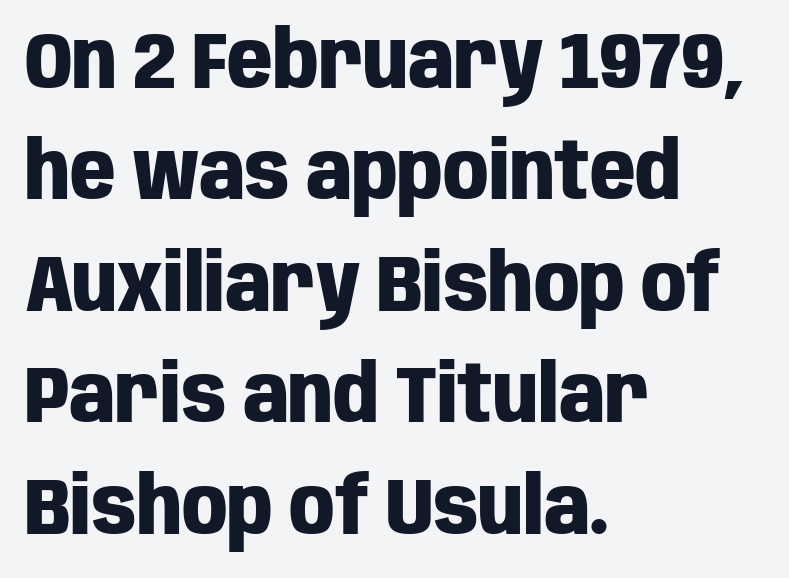
Q: Is the text bold? A: Yes.
Q: Is the text italic (slanted)? A: No, it is upright.
Q: Is the typeface a serif or a sans-serif typeface? A: Sans-serif.
Q: Is the text underlined? A: No.
Q: How is the paragraph aligned? A: Left-aligned.
Q: Is the spacing between letters normal or unusually wide? A: Normal.
Q: Is the spacing between lines tight, normal or loose? A: Normal.
Q: Width (condensed, normal, or wide)? A: Condensed.
Q: Stroke contrast? A: Low.
Q: x-height? A: Large.
Q: Monospaced? A: No.
